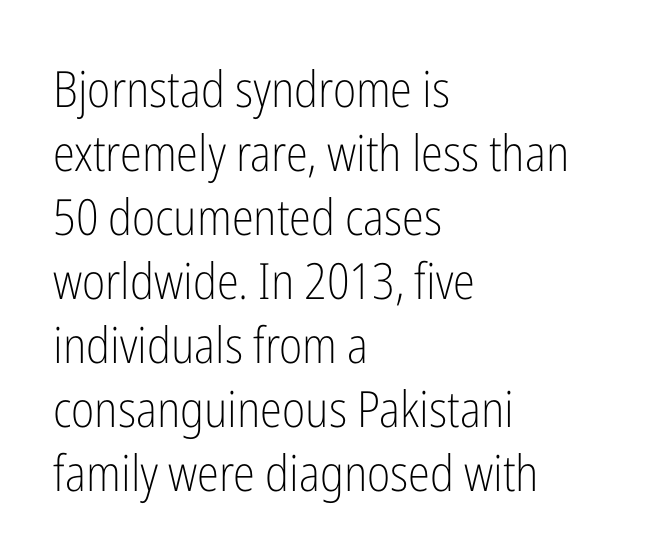
Q: Is the text bold? A: No.
Q: Is the text italic (slanted)? A: No, it is upright.
Q: Is the typeface a serif or a sans-serif typeface? A: Sans-serif.
Q: Is the text underlined? A: No.
Q: How is the paragraph aligned? A: Left-aligned.
Q: Is the spacing between letters normal or unusually wide? A: Normal.
Q: Is the spacing between lines tight, normal or loose? A: Normal.
Q: Width (condensed, normal, or wide)? A: Condensed.
Q: Stroke contrast? A: Low.
Q: x-height? A: Medium.
Q: Monospaced? A: No.
